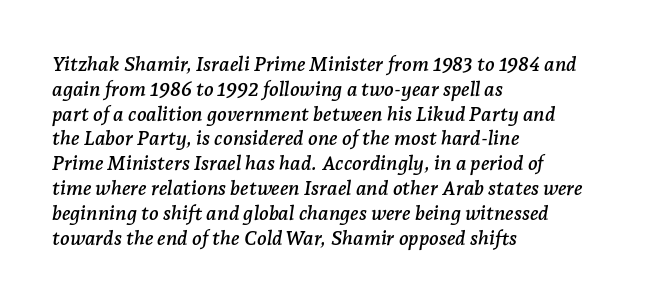
Only glyphs here, with clear space below each row. Every row of glyphs begins at an identical x-position on the left. This is oblique type, the kind used for emphasis or titles. Honestly, the letter spacing is just normal — you wouldn't notice it.
